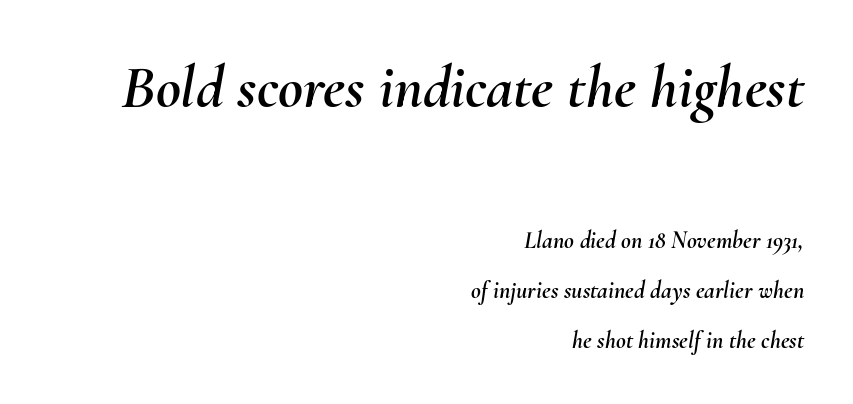
The words here are not underlined. This rendering leaves character spacing at its baseline value. If you drew a ruler down the right edge, every line would touch it. The rendering uses a large line-height, opening up the rows. The face used here has a pronounced slope to its letters. Here the designer chose a conventional face with non-uniform glyph widths.
